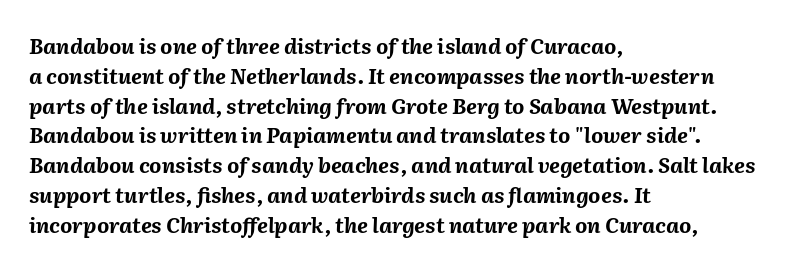
Q: Is the text bold? A: Yes.
Q: Is the text italic (slanted)? A: Yes, it leans right by about 2 degrees.
Q: Is the text underlined? A: No.
Q: How is the paragraph aligned? A: Left-aligned.
Q: Is the spacing between letters normal or unusually wide? A: Normal.
Q: Is the spacing between lines tight, normal or loose? A: Normal.
